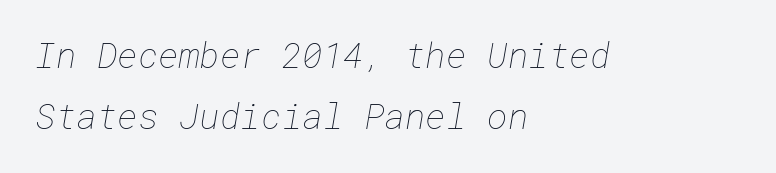
{"bold": "no", "weight": "thin", "width": "normal", "stroke_contrast": "low", "x_height": "medium", "underline": "no", "align": "left", "line_spacing_ratio": 1.74, "letter_spacing": "normal", "letter_spacing_em": 0.0, "glyph_px": 35}
